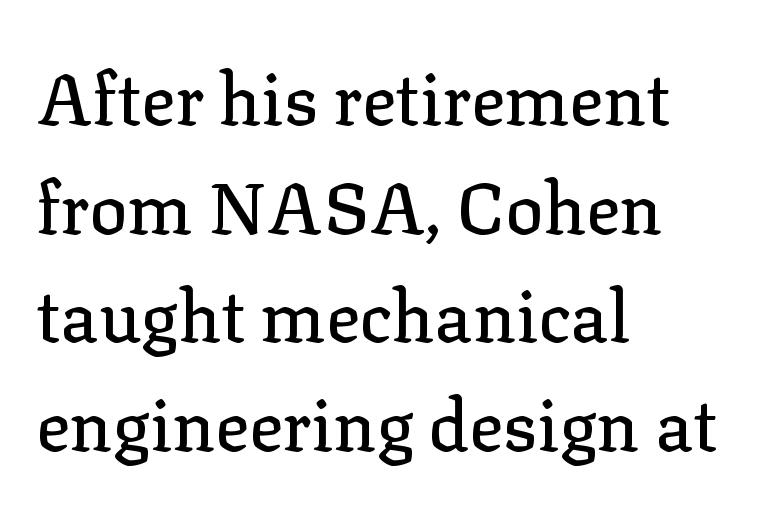
{"serif": "yes", "italic": "no", "width": "normal", "stroke_contrast": "low", "x_height": "medium", "monospaced": "no", "underline": "no", "align": "left", "line_spacing": "normal", "line_spacing_ratio": 1.53, "letter_spacing": "normal", "letter_spacing_em": 0.0, "glyph_px": 71}
